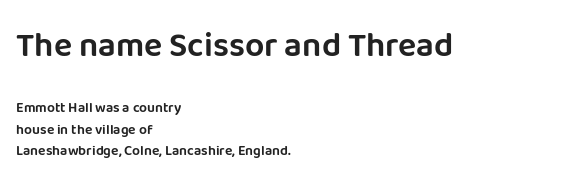
{"serif": "no", "italic": "no", "width": "normal", "stroke_contrast": "low", "x_height": "large", "monospaced": "no", "underline": "no", "align": "left", "line_spacing": "normal", "line_spacing_ratio": 1.53, "letter_spacing": "normal", "letter_spacing_em": 0.0, "larger_block": "first", "size_ratio": 2.43, "glyph_px": 34}
